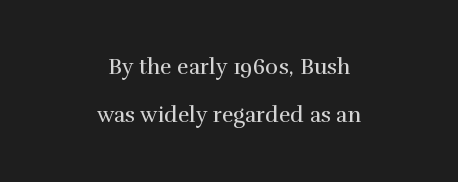
The leading is generous, giving the passage an open texture. Tracking value appears to be zero — textbook default spacing. No italicization has been applied; the sample stays upright. Notice how the passage keeps no hard edge, just a central spine.
